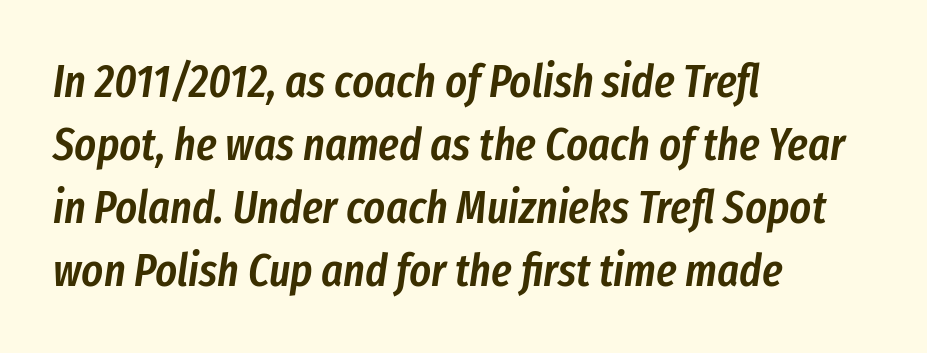
Each word holds together tightly as a unit, with standard inter-letter gaps. In terms of weight, the rendering is demibold, just under bold. Notice how descenders clear the ascenders below comfortably — that's standard leading. Varying glyph widths throughout — classic text-font behaviour.
